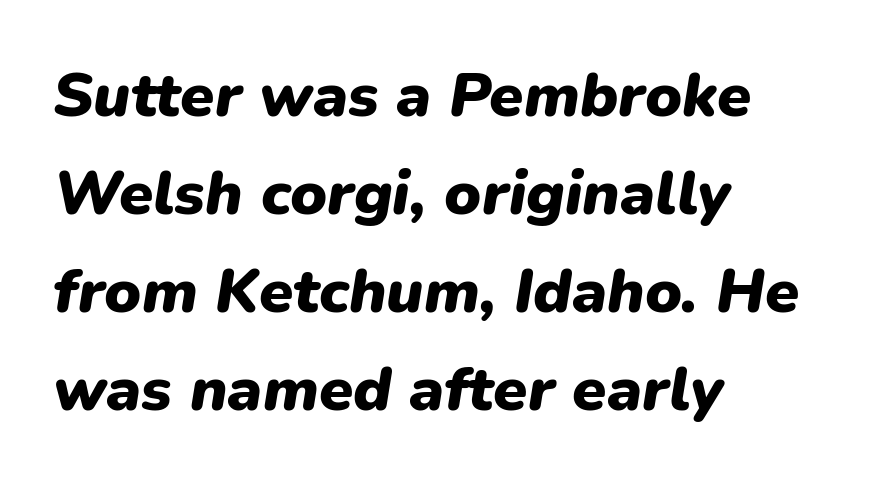
Italic? Definitely — the glyphs are oblique. Whoever set this chose a conventional vertical rhythm. A classic flush-left, rag-right setting is used for this passage. The rendering uses natural spacing where letterforms have individual widths. On the weight axis this lands at bold, roughly 700. No extra tracking has been applied to these lines.
